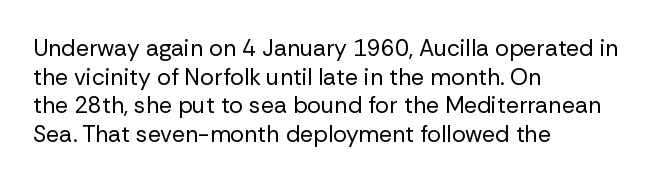
Q: Is the text bold? A: No.
Q: Is the text italic (slanted)? A: No, it is upright.
Q: Is the text underlined? A: No.
Q: How is the paragraph aligned? A: Left-aligned.
Q: Is the spacing between letters normal or unusually wide? A: Normal.
